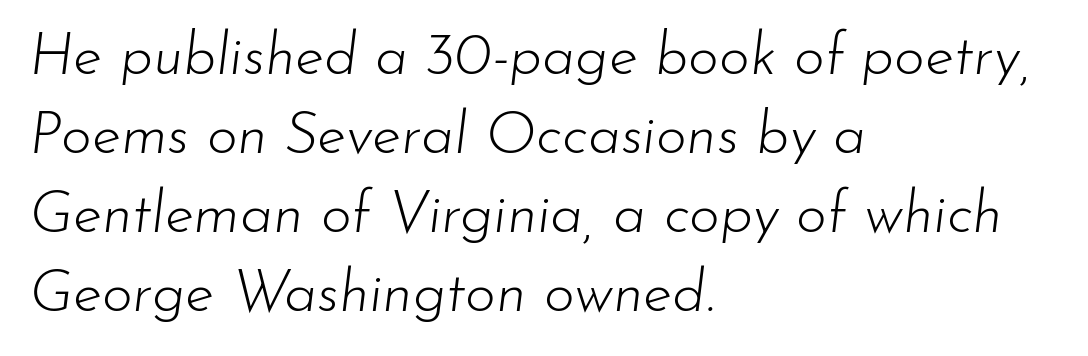
Q: Is the text bold? A: No.
Q: Is the text italic (slanted)? A: Yes, it leans right by about 7 degrees.
Q: Is the text underlined? A: No.
Q: How is the paragraph aligned? A: Left-aligned.
Q: Is the spacing between letters normal or unusually wide? A: Normal.
Q: Is the spacing between lines tight, normal or loose? A: Normal.
Q: Width (condensed, normal, or wide)? A: Normal.
Q: Stroke contrast? A: Low.
Q: x-height? A: Small.
Q: Monospaced? A: No.
